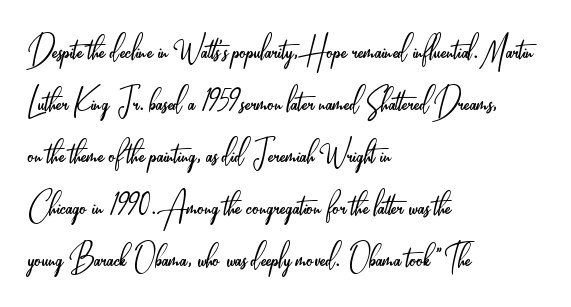
Q: Is the text bold? A: No.
Q: Is the text italic (slanted)? A: Yes.
Q: Is the typeface a serif or a sans-serif typeface? A: Sans-serif.
Q: Is the text underlined? A: No.
Q: How is the paragraph aligned? A: Left-aligned.
Q: Is the spacing between letters normal or unusually wide? A: Normal.
Q: Is the spacing between lines tight, normal or loose? A: Normal.
Q: Width (condensed, normal, or wide)? A: Condensed.
Q: Stroke contrast? A: Low.
Q: x-height? A: Small.
Q: Monospaced? A: No.
